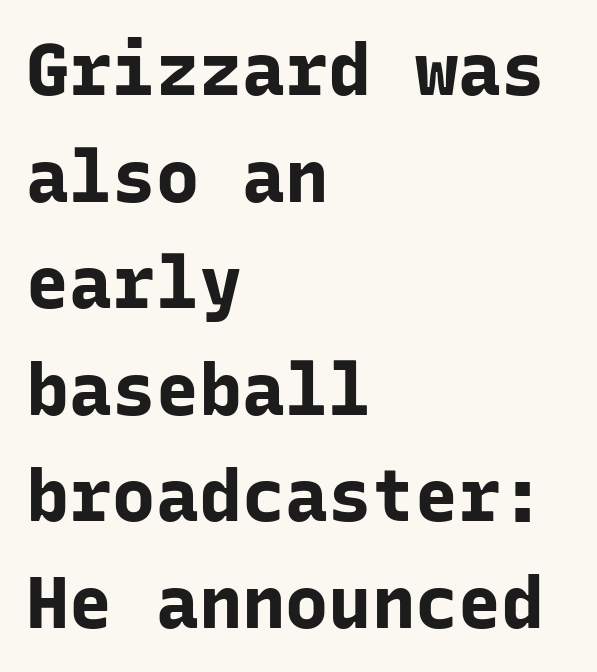
{"serif": "no", "italic": "no", "bold": "yes", "weight": "bold", "width": "normal", "stroke_contrast": "low", "x_height": "medium", "monospaced": "yes", "underline": "no", "align": "left", "line_spacing": "normal", "line_spacing_ratio": 1.48, "letter_spacing": "normal", "letter_spacing_em": 0.0, "glyph_px": 72}
